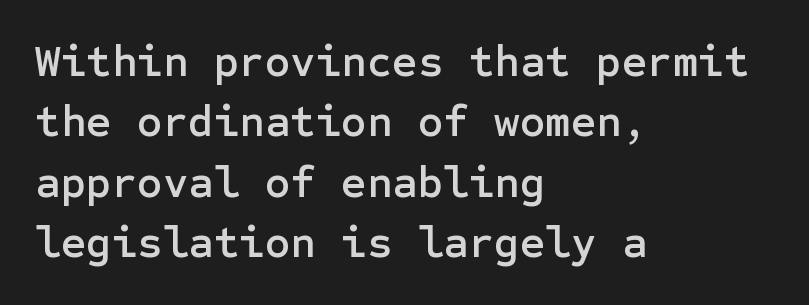
Q: Is the text italic (slanted)? A: No, it is upright.
Q: Is the typeface a serif or a sans-serif typeface? A: Sans-serif.
Q: Is the text underlined? A: No.
Q: How is the paragraph aligned? A: Left-aligned.
Q: Is the spacing between letters normal or unusually wide? A: Normal.
Q: Is the spacing between lines tight, normal or loose? A: Normal.
Q: Width (condensed, normal, or wide)? A: Normal.
Q: Stroke contrast? A: Low.
Q: x-height? A: Medium.
